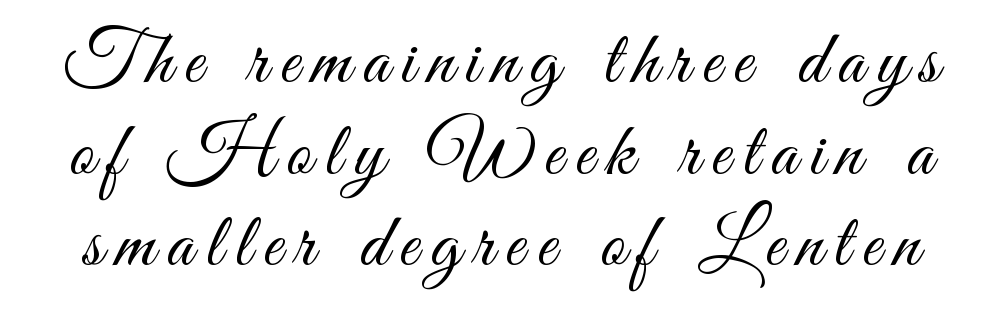
Q: Is the text bold? A: No.
Q: Is the text italic (slanted)? A: Yes.
Q: Is the typeface a serif or a sans-serif typeface? A: Sans-serif.
Q: Is the text underlined? A: No.
Q: Width (condensed, normal, or wide)? A: Condensed.
Q: Stroke contrast? A: Medium.
Q: x-height? A: Small.
Q: Monospaced? A: No.
